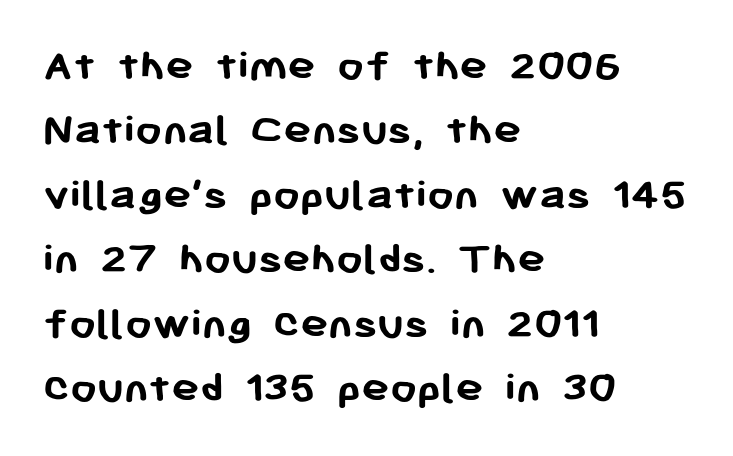
The image shows 47 px semibold sans-serif type, upright; set left-aligned, normal line spacing (1.37x), normal letter spacing, not underlined; low stroke contrast and a medium x-height.
